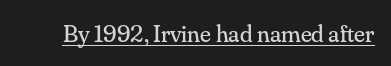
The image shows 25 px text type, upright; set normal letter spacing, underlined.
